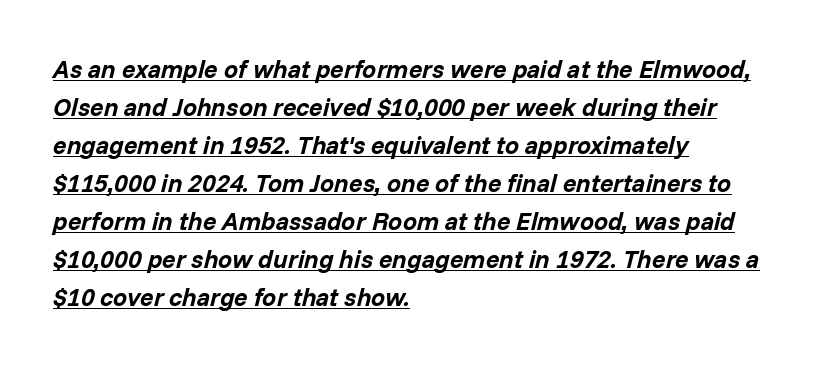
Typeset ragged right — the left edge is the straight one. A typographer would call this underscored text. Letter spacing: default. The face used here has the dense, thick strokes of a bold. The lettering tilts uniformly, giving the passage an italic look. Line spacing here is normal.
